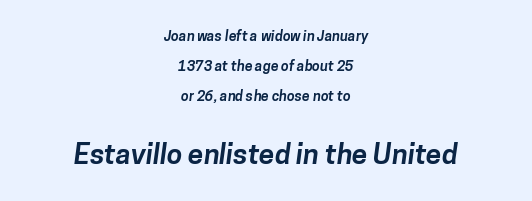
The image shows 28 px bold sans-serif type; set centered, loose line spacing (2.15x), normal letter spacing, not underlined; the second (bottom) block is 2.0x larger; low stroke contrast and a medium x-height.
